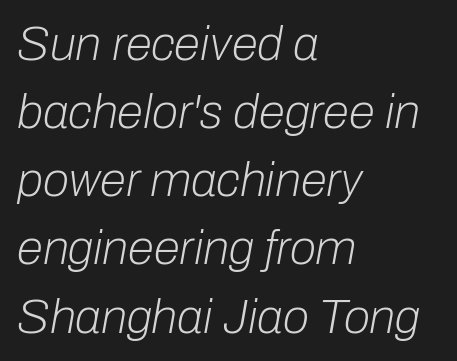
The passage shown is typed in a proportional face where columns would drift. Compared with a centered layout, this one pins lines to the left instead. Baseline-to-baseline distance is the conventional proportion of letter height. Tall strokes in this sample are angled rather than plumb. The glyphs are unaccompanied by any horizontal stroke below them. This rendering leaves character spacing at its baseline value.
